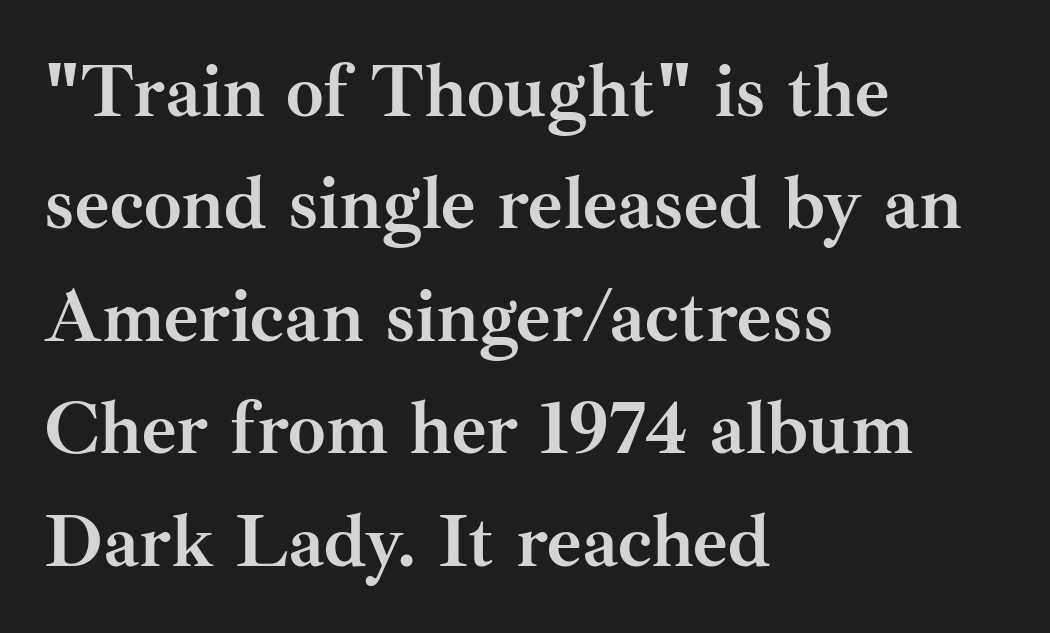
Notice how thick the strokes are: this is what a full bold looks like. The specimen reads as upright at a glance. The passage shown is not underscored anywhere. The face used here is proportionally spaced, like ordinary book or web type.
